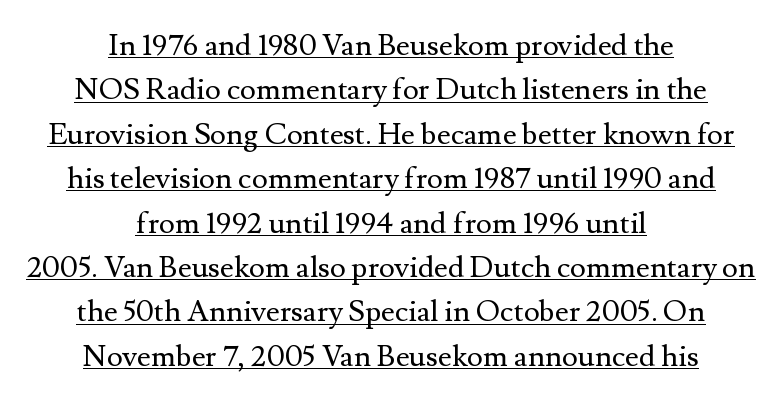
Line starts and ends both wander, symmetrically. Compared with undecorated copy, this sample adds a rule below the words. Each letter keeps its own natural width here, so spacing adapts to shape. The font is comparable to plain body text, perhaps lighter. The passage shown stacks its lines at a standard gap.
